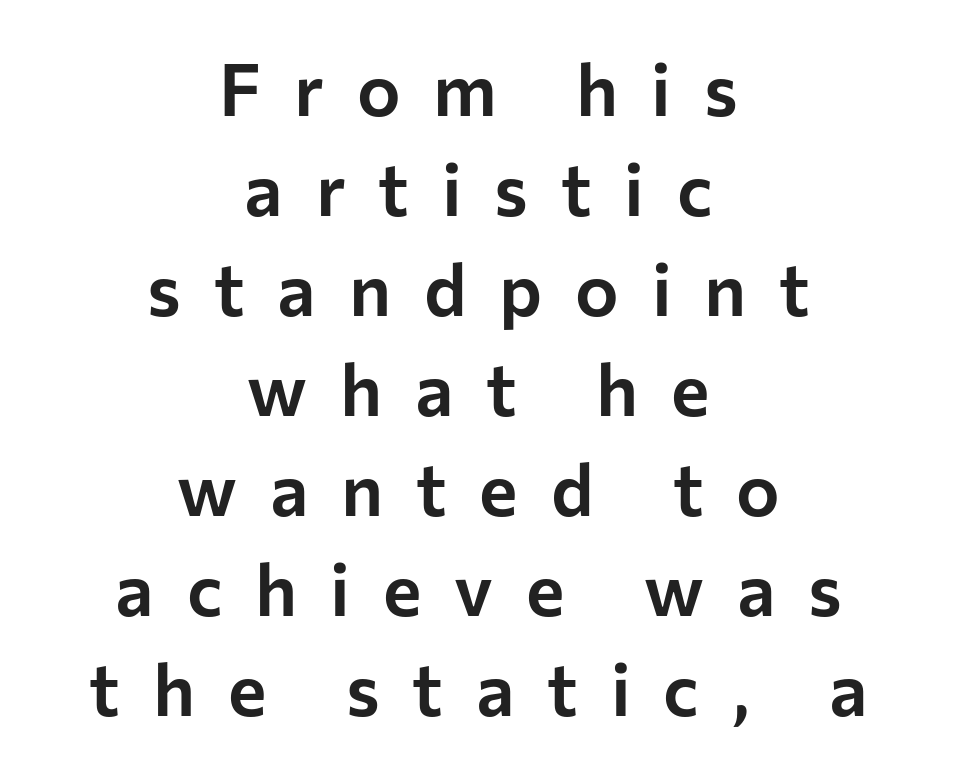
Q: Is the text italic (slanted)? A: No, it is upright.
Q: Is the typeface a serif or a sans-serif typeface? A: Sans-serif.
Q: Is the text underlined? A: No.
Q: How is the paragraph aligned? A: Centered.
Q: Is the spacing between letters normal or unusually wide? A: Unusually wide.
Q: Is the spacing between lines tight, normal or loose? A: Normal.
Q: Width (condensed, normal, or wide)? A: Normal.
Q: Stroke contrast? A: Low.
Q: x-height? A: Medium.
Q: Monospaced? A: No.
